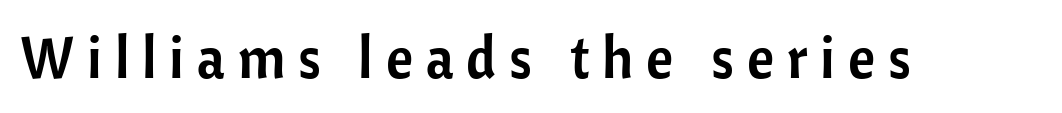
The image shows 58 px sans-serif type, upright; set unusually wide letter spacing (+0.22 em), not underlined; low stroke contrast and a medium x-height.
